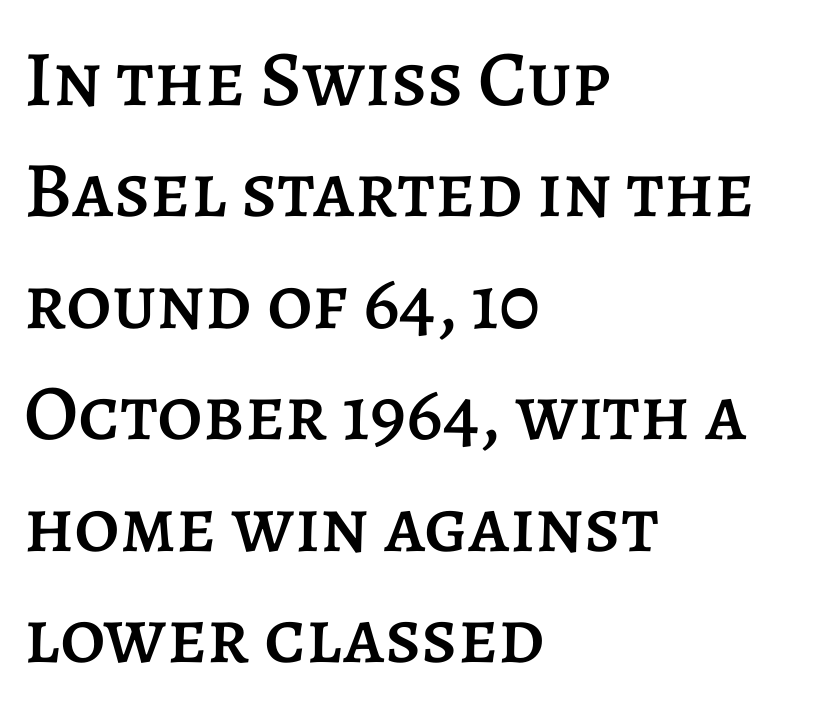
Rendered with straight, roman letterforms. Normally led — the rows are evenly, conventionally spaced. Think of a printed novel: that variable character pitch is what you see here. Teacher's note: observe the even left margin — that is flush-left alignment. Letters rest on an invisible, unmarked baseline. The letters sit at their default tracking, neither squeezed nor spread.
